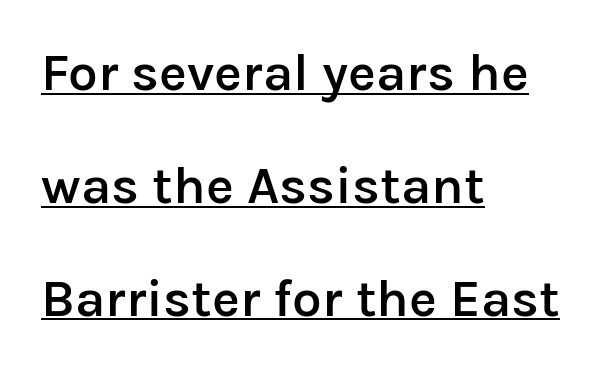
The image shows 53 px semibold sans-serif type, upright; set left-aligned, loose line spacing (2.13x), normal letter spacing, underlined; low stroke contrast and a medium x-height.
